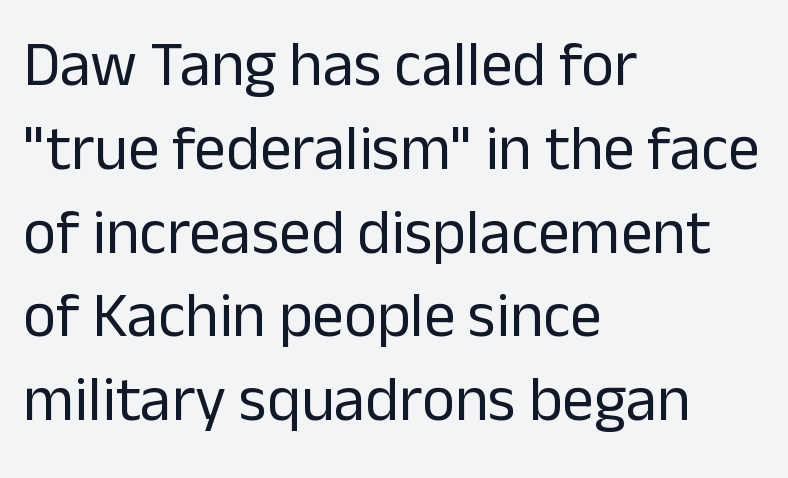
Bold? No — there's no thickening of the strokes. How are the letters spaced? Ordinarily, with no added tracking. Quick note: not italic, upright. Glance below the letters and you will spot only blank space.
